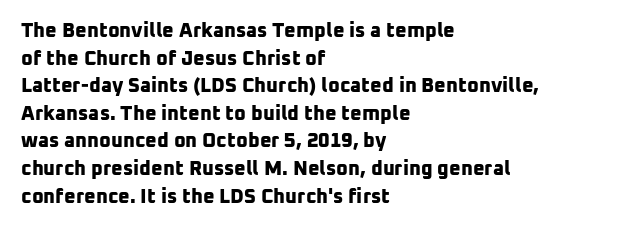
The image shows 20 px bold type; set left-aligned, normal line spacing (1.38x), normal letter spacing, not underlined.
